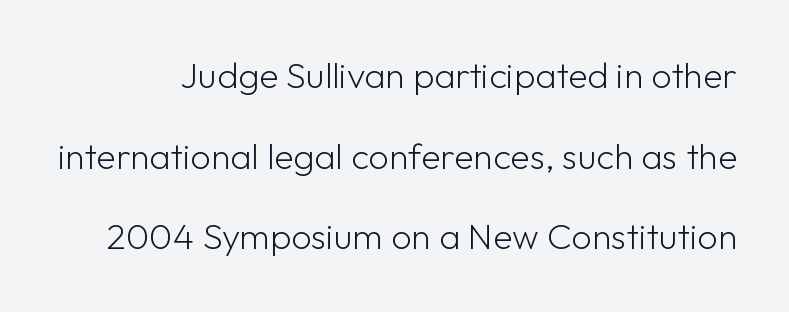
Ink coverage per letter is moderate at most. How are the letters spaced? Ordinarily, with no added tracking. You could not count columns in this text — the font is proportionally spaced. Students, observe: this is what heavily led, spacious text looks like. Rendered with straight, roman letterforms.
